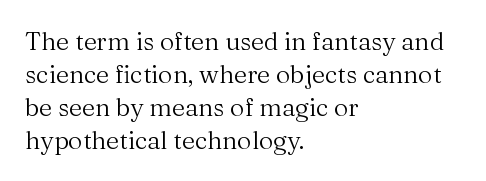
{"italic": "no", "bold": "no", "underline": "no", "align": "left", "line_spacing": "normal", "line_spacing_ratio": 1.32, "letter_spacing": "normal", "letter_spacing_em": 0.0, "glyph_px": 25}
